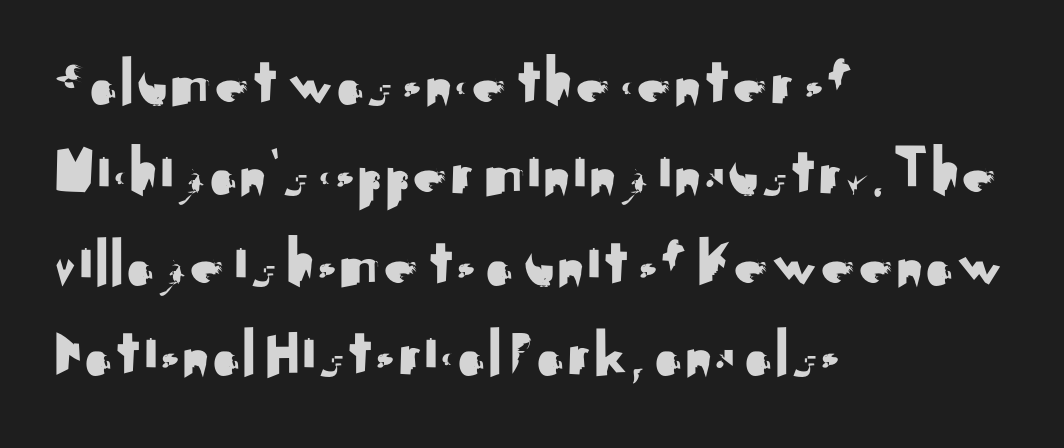
Every row of glyphs begins at an identical x-position on the left. Proportional: the letters do not fall into vertical columns. The passage shown stacks its lines at a standard gap. The letterforms sit shoulder to shoulder at normal distance. The glyphs in this specimen are sans serif. Every character sits straight up, as roman type does.
